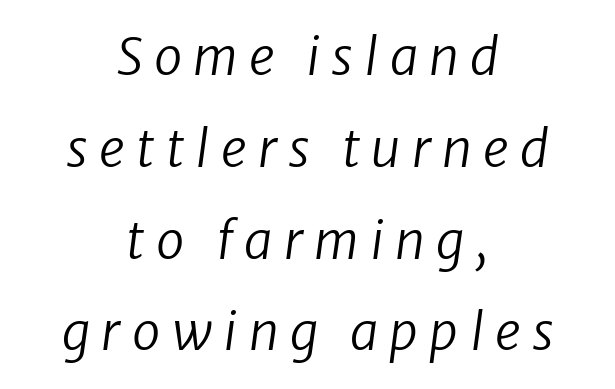
{"italic": "yes", "lean": "right", "slant_degrees": 8, "bold": "no", "weight": "regular", "width": "normal", "stroke_contrast": "low", "x_height": "medium", "monospaced": "no", "underline": "no", "align": "center", "line_spacing_ratio": 1.8, "letter_spacing": "wide", "letter_spacing_em": 0.22, "glyph_px": 51}
